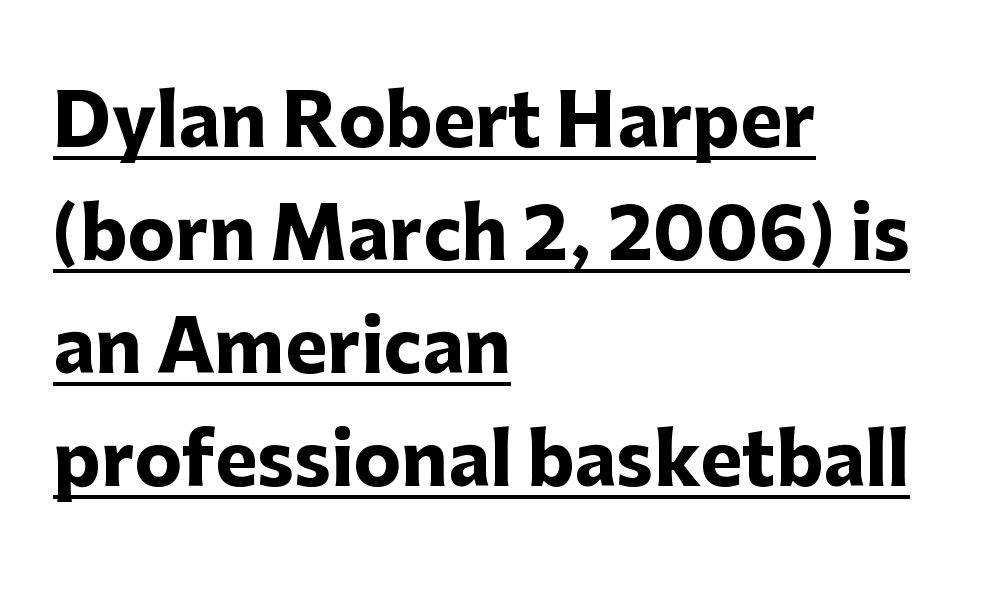
Tracking here is standard; glyphs follow each other at the usual distance. The face used here is proportionally spaced, like ordinary book or web type. Caption: bold face, heavy strokes. Students, observe: this is what conventionally led text looks like. Leftover space on each line is placed entirely after the last word. The type sits square on the baseline with zero lean.
